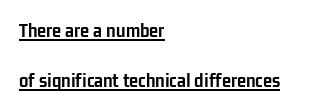
The image shows 21 px bold type, upright; set left-aligned, loose line spacing (2.38x), normal letter spacing, underlined.
